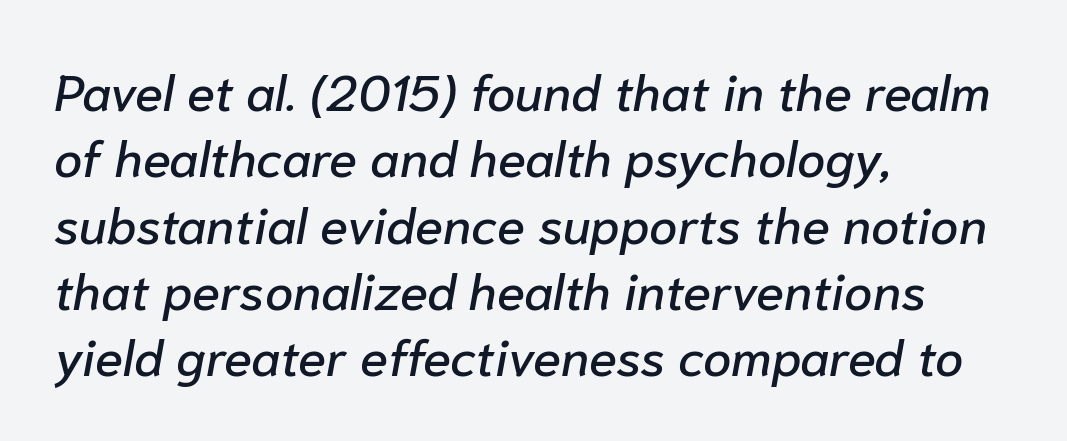
Q: Is the text italic (slanted)? A: Yes, it leans right by about 10 degrees.
Q: Is the text underlined? A: No.
Q: How is the paragraph aligned? A: Left-aligned.
Q: Is the spacing between letters normal or unusually wide? A: Normal.
Q: Is the spacing between lines tight, normal or loose? A: Normal.
Q: Width (condensed, normal, or wide)? A: Normal.
Q: Stroke contrast? A: Low.
Q: x-height? A: Medium.
Q: Monospaced? A: No.
